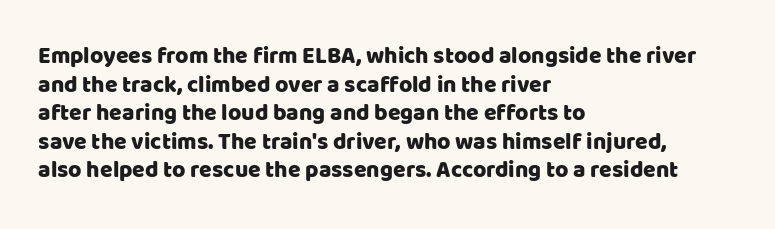
{"italic": "no", "underline": "no", "align": "left", "line_spacing_ratio": 1.24, "letter_spacing": "normal", "letter_spacing_em": 0.0, "glyph_px": 23}
